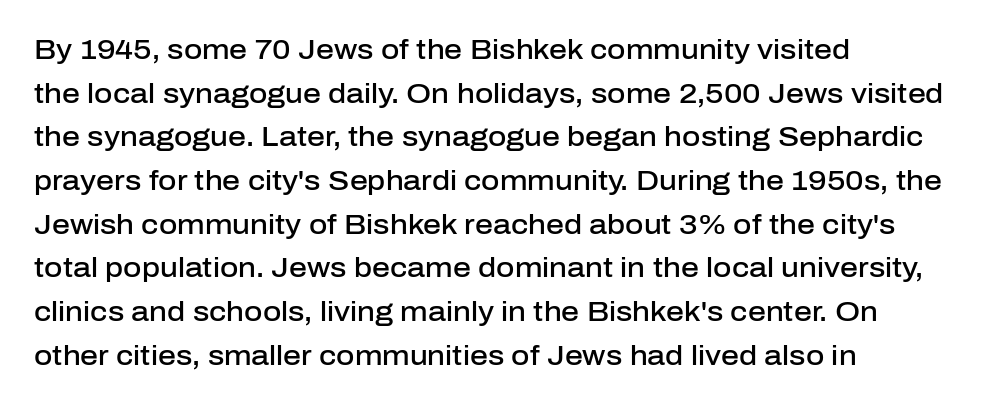
The image shows 28 px semibold sans-serif type, upright; set left-aligned, normal line spacing (1.56x), normal letter spacing, not underlined; low stroke contrast and a medium x-height.
